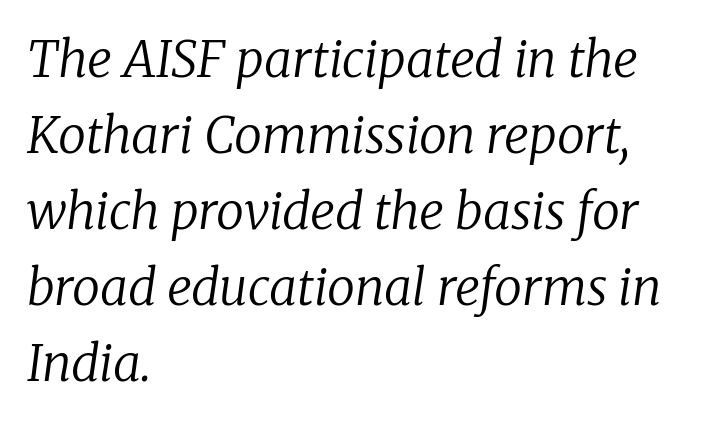
{"serif": "yes", "italic": "yes", "lean": "right", "slant_degrees": 8, "bold": "no", "weight": "regular", "width": "normal", "stroke_contrast": "low", "x_height": "medium", "monospaced": "no", "underline": "no", "align": "left", "line_spacing": "normal", "line_spacing_ratio": 1.52, "letter_spacing": "normal", "letter_spacing_em": 0.0, "glyph_px": 50}
